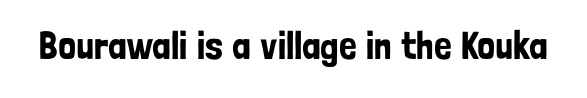
{"serif": "no", "italic": "no", "width": "condensed", "stroke_contrast": "low", "x_height": "medium", "monospaced": "no", "underline": "no", "letter_spacing": "normal", "letter_spacing_em": 0.0, "glyph_px": 39}
